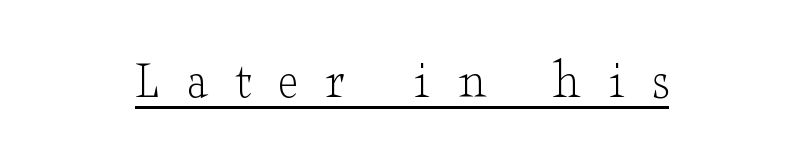
Do the characters align in a grid? No, the font is proportional. Short note: letters widely spaced. This reads as an unemphasized weight, regular at the heaviest. Notice how a bar underscores the lettering throughout. Look at the bottom of the vertical strokes: they flare into serifs here. If you drew a line through each stem, it would be perfectly vertical.
